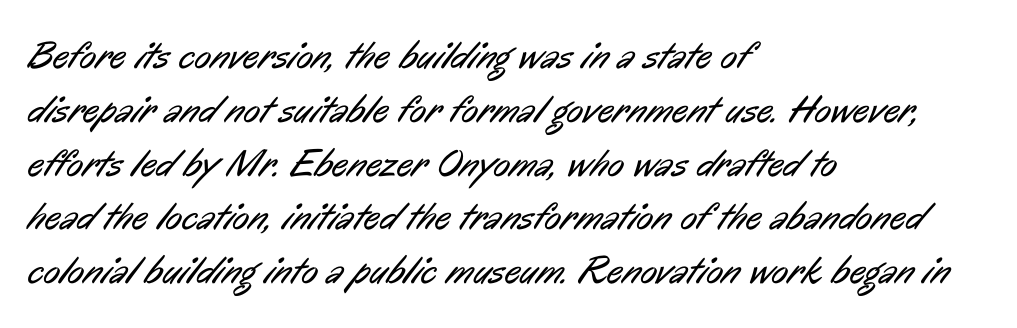
Heaviness? Minimal to ordinary, like unemphasized prose. The space directly below the letters is spotless. The text was rendered using a sans face with plain stroke endings. Caption: standard tracking, unaltered. Each line starts at the same left margin while the right side varies. Interline gaps are of average width in this sample.
